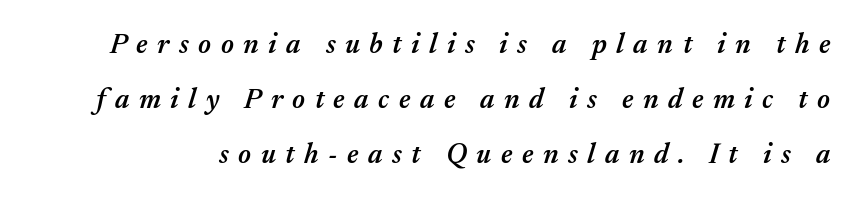
Q: Is the text bold? A: Semi-bold.
Q: Is the text italic (slanted)? A: Yes, it leans right by about 17 degrees.
Q: Is the text underlined? A: No.
Q: Is the spacing between letters normal or unusually wide? A: Unusually wide.
Q: Is the spacing between lines tight, normal or loose? A: Loose.
Q: Width (condensed, normal, or wide)? A: Normal.
Q: Stroke contrast? A: Medium.
Q: x-height? A: Medium.
Q: Monospaced? A: No.
